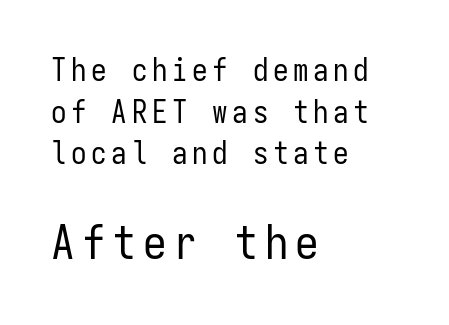
{"serif": "no", "italic": "no", "bold": "no", "weight": "regular", "width": "condensed", "stroke_contrast": "low", "x_height": "medium", "monospaced": "yes", "underline": "no", "align": "left", "line_spacing": "normal", "line_spacing_ratio": 1.34, "larger_block": "second", "size_ratio": 1.52, "glyph_px": 47}
